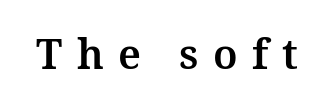
Q: Is the text bold? A: Yes.
Q: Is the text italic (slanted)? A: No, it is upright.
Q: Is the text underlined? A: No.
Q: Is the spacing between letters normal or unusually wide? A: Unusually wide.
Q: Width (condensed, normal, or wide)? A: Normal.
Q: Stroke contrast? A: Medium.
Q: x-height? A: Medium.
Q: Monospaced? A: No.
